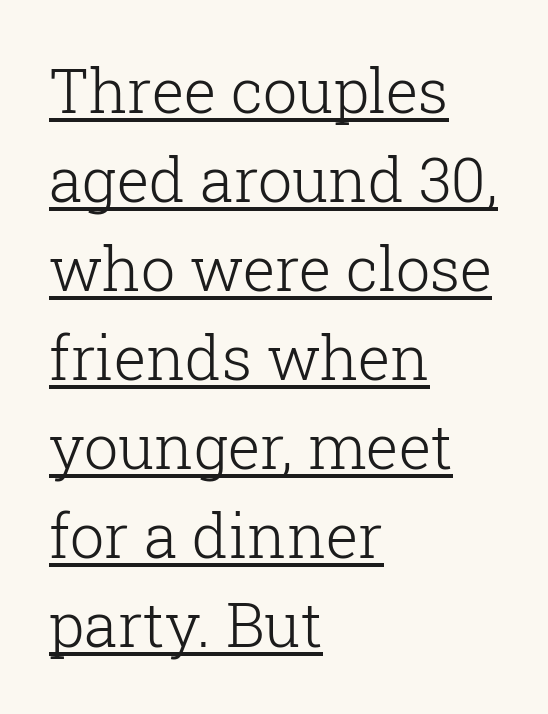
Note the varied advance widths — an 'i' is clearly narrower than an 'm'. If you drew a ruler down the left edge, every line would touch it. The weight would be labelled regular, book, light, or lighter still. Standard letterfit; no display-style spreading of the glyphs. Rendered with straight, roman letterforms.
